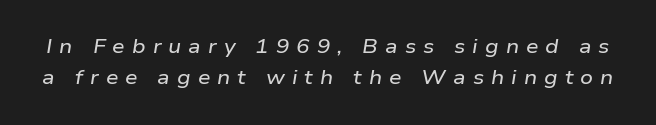
Underlining? Definitely not there. The passage shown has open, widely tracked lettering throughout. Honestly, the row spacing looks completely unremarkable. The face used here has a pronounced slope to its letters.
